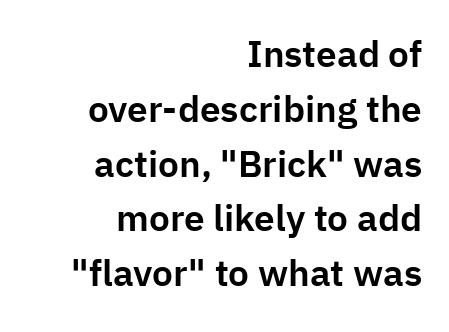
Q: Is the text italic (slanted)? A: No, it is upright.
Q: Is the typeface a serif or a sans-serif typeface? A: Sans-serif.
Q: Is the text underlined? A: No.
Q: How is the paragraph aligned? A: Right-aligned.
Q: Is the spacing between letters normal or unusually wide? A: Normal.
Q: Is the spacing between lines tight, normal or loose? A: Normal.
Q: Width (condensed, normal, or wide)? A: Normal.
Q: Stroke contrast? A: Low.
Q: x-height? A: Medium.
Q: Monospaced? A: No.
